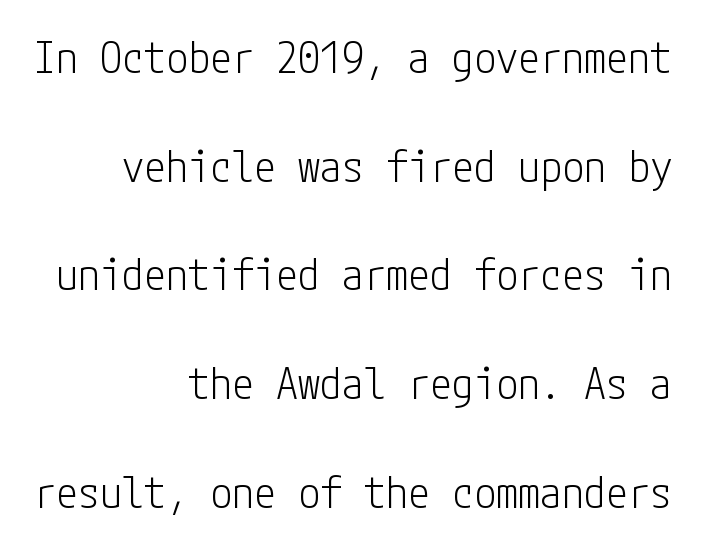
The image shows 44 px light, condensed sans-serif type, upright; set right-aligned, loose line spacing (2.47x), normal letter spacing, not underlined; low stroke contrast and a medium x-height.
